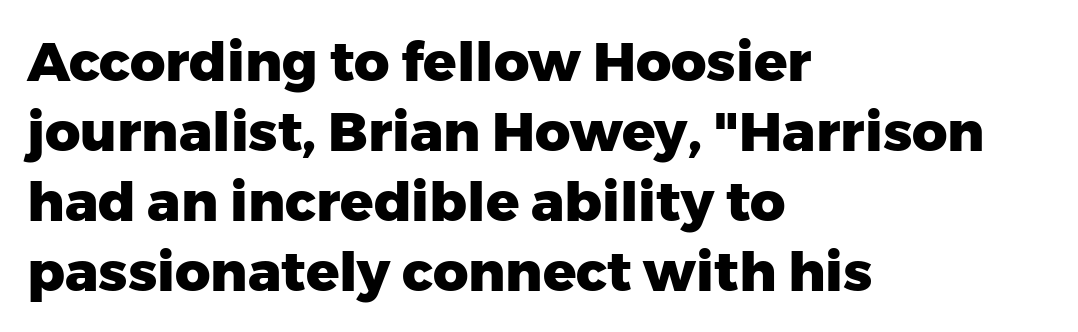
The image shows 55 px heavy sans-serif type, upright; set left-aligned, normal line spacing (1.27x), normal letter spacing, not underlined; low stroke contrast and a medium x-height.
